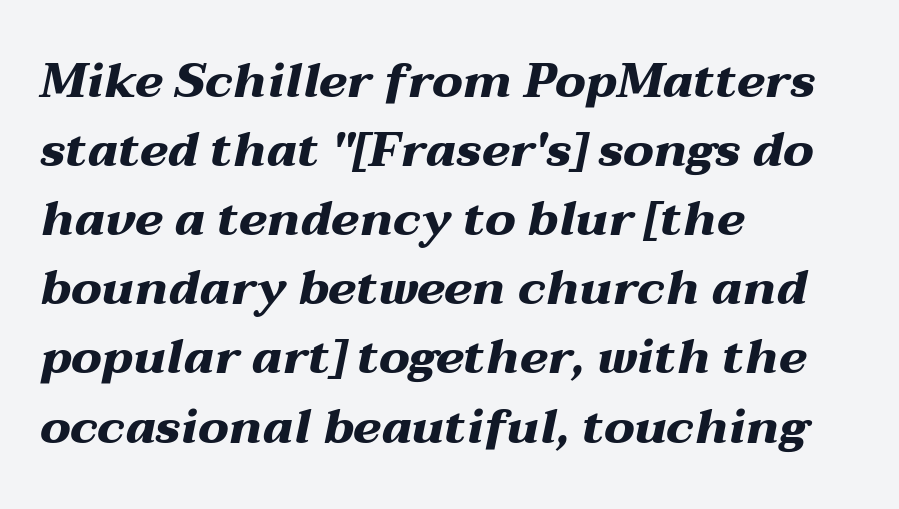
{"italic": "yes", "lean": "right", "slant_degrees": 12, "bold": "yes", "weight": "heavy", "width": "wide", "stroke_contrast": "medium", "x_height": "medium", "monospaced": "no", "underline": "no", "align": "left", "line_spacing": "normal", "line_spacing_ratio": 1.44, "letter_spacing": "normal", "letter_spacing_em": 0.0, "glyph_px": 48}
